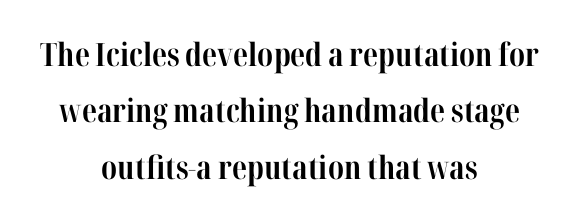
{"serif": "yes", "italic": "no", "bold": "yes", "weight": "bold", "width": "condensed", "stroke_contrast": "high", "x_height": "medium", "monospaced": "no", "underline": "no", "align": "center", "line_spacing_ratio": 1.76, "letter_spacing": "normal", "letter_spacing_em": 0.0, "glyph_px": 32}
